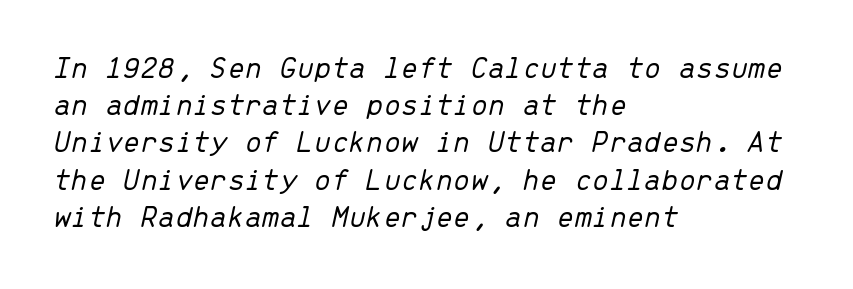
The image shows 31 px light type, italic (leaning right), monospaced; set left-aligned, line spacing 1.2x, normal letter spacing, not underlined; low stroke contrast and a medium x-height.
